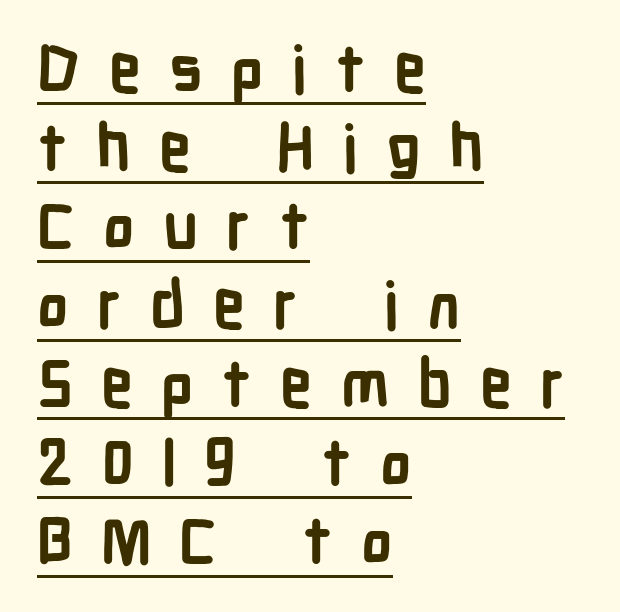
{"serif": "no", "italic": "no", "bold": "yes", "weight": "semibold", "width": "condensed", "stroke_contrast": "low", "x_height": "medium", "monospaced": "no", "underline": "yes", "align": "left", "line_spacing_ratio": 1.23, "letter_spacing": "wide", "letter_spacing_em": 0.44, "glyph_px": 64}
